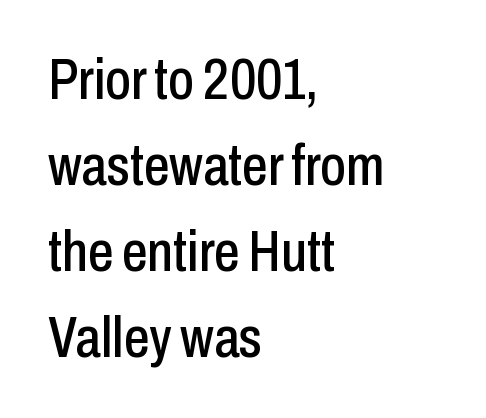
{"serif": "no", "italic": "no", "width": "condensed", "stroke_contrast": "low", "x_height": "medium", "monospaced": "no", "underline": "no", "align": "left", "line_spacing": "normal", "line_spacing_ratio": 1.51, "letter_spacing": "normal", "letter_spacing_em": 0.0, "glyph_px": 57}
